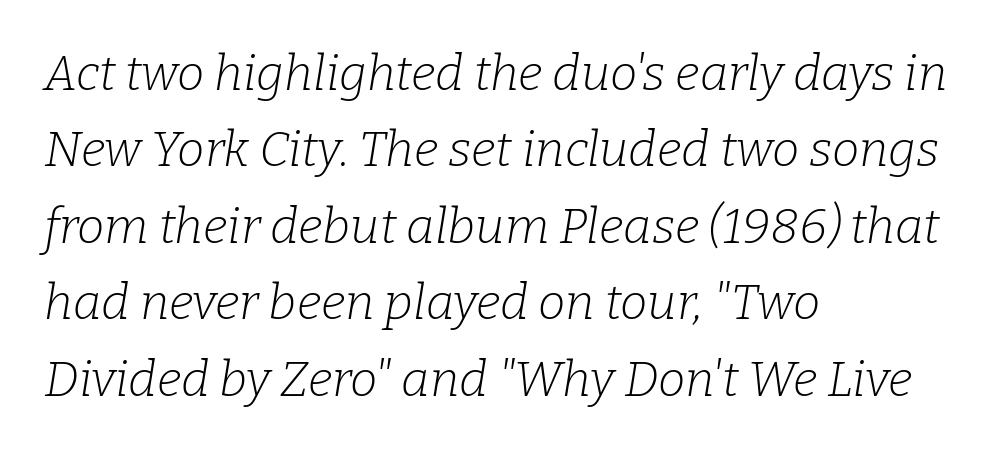
{"serif": "yes", "italic": "yes", "lean": "right", "slant_degrees": 9, "bold": "no", "weight": "light", "width": "normal", "stroke_contrast": "low", "x_height": "medium", "monospaced": "no", "underline": "no", "align": "left", "line_spacing": "normal", "line_spacing_ratio": 1.56, "letter_spacing": "normal", "letter_spacing_em": 0.0, "glyph_px": 49}
